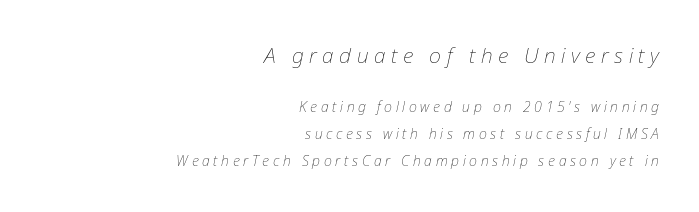
Is the type slanted? Yes — the strokes lean at a clear angle. The line texture is sparse and dotted thanks to wide tracking. Caption: upper text group enlarged, lower text group reduced. Check the space under the baseline: it is left empty. Is there much room between lines? Yes — plenty of vertical air separates them. Letters have the restrained weight of plain body copy at most.
